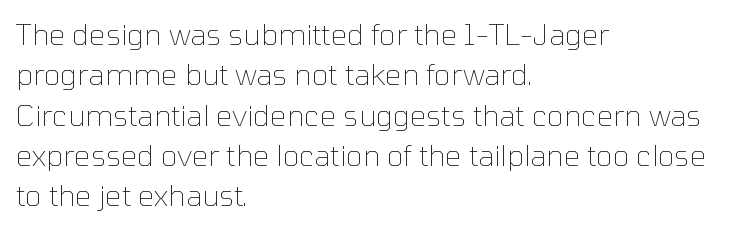
Summary of vertical rhythm: regular, with standard interline spacing. Words float on clear page, feet unadorned. Style check: upright. Between one letter and the next there's only the usual sliver of space.
